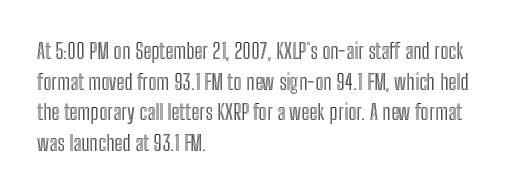
The image shows 22 px text type, upright; set left-aligned, normal line spacing (1.39x), normal letter spacing, not underlined.
